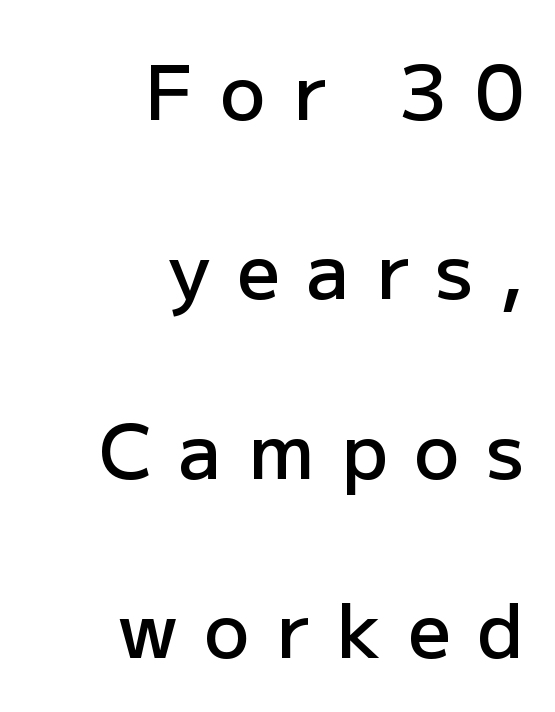
The image shows 76 px semibold sans-serif type, upright; set right-aligned, loose line spacing (2.36x), unusually wide letter spacing (+0.35 em), not underlined; low stroke contrast and a medium x-height.
